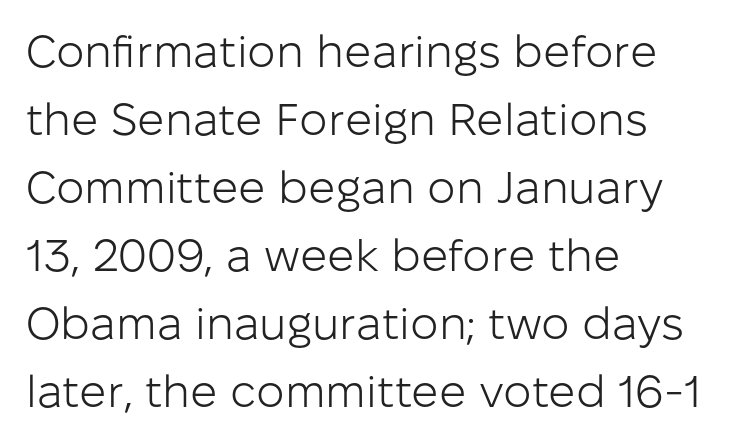
The image shows 45 px light sans-serif type, upright; set left-aligned, normal line spacing (1.51x), normal letter spacing, not underlined; low stroke contrast and a medium x-height.
